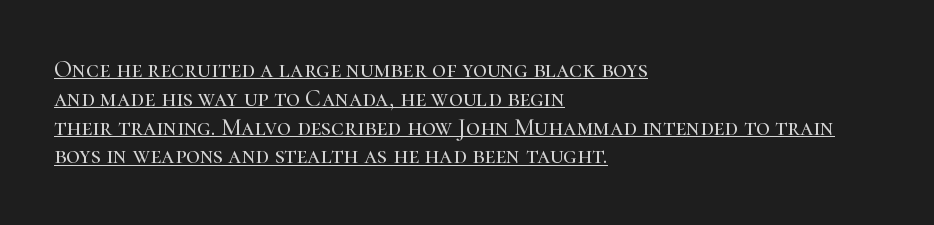
The image shows 24 px text type, upright; set left-aligned, line spacing 1.2x, normal letter spacing, underlined.
